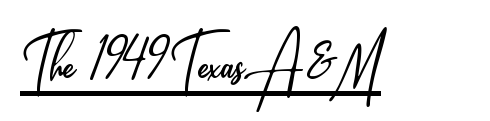
{"serif": "no", "bold": "no", "weight": "light", "width": "condensed", "stroke_contrast": "low", "x_height": "small", "monospaced": "no", "underline": "yes", "letter_spacing": "normal", "letter_spacing_em": 0.0, "glyph_px": 80}
